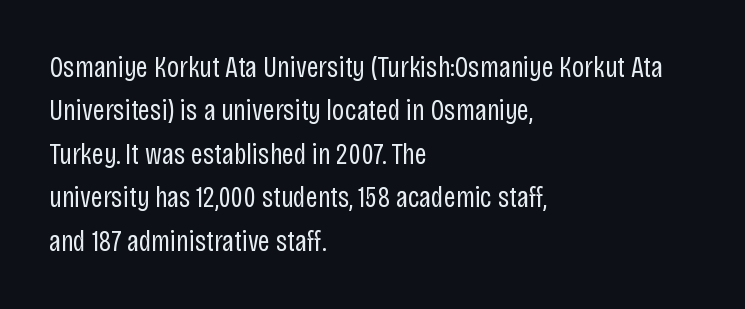
The image shows 30 px regular-weight, condensed sans-serif type, upright; set left-aligned, normal line spacing (1.45x), normal letter spacing, not underlined; low stroke contrast and a large x-height.
